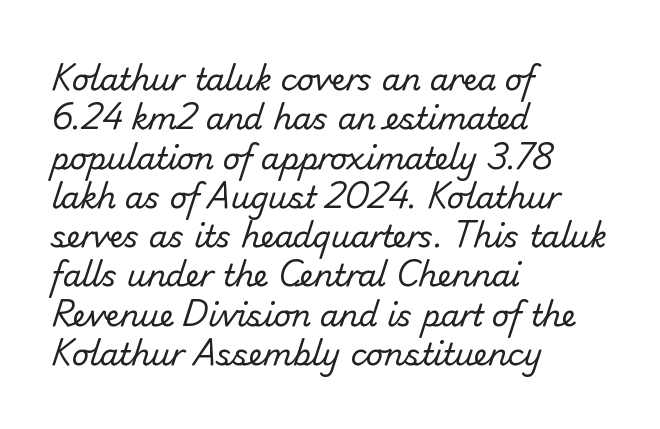
The image shows 30 px regular-weight sans-serif type; set left-aligned, normal line spacing (1.31x), normal letter spacing, not underlined; low stroke contrast and a small x-height.
